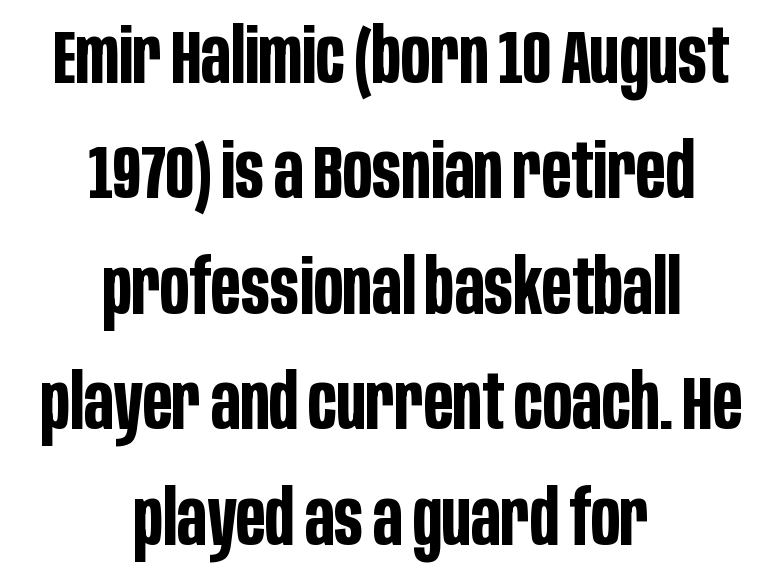
The image shows 75 px bold, condensed sans-serif type, upright; set centered, normal line spacing (1.54x), normal letter spacing, not underlined; low stroke contrast and a large x-height.
